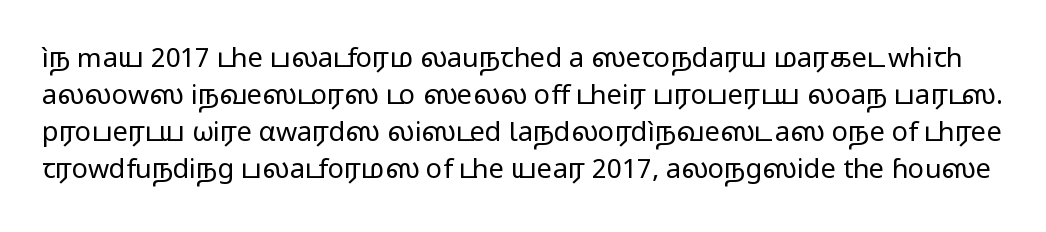
Q: Is the text bold? A: No.
Q: Is the text italic (slanted)? A: No, it is upright.
Q: Is the text underlined? A: No.
Q: Is the spacing between letters normal or unusually wide? A: Normal.
Q: Is the spacing between lines tight, normal or loose? A: Normal.
